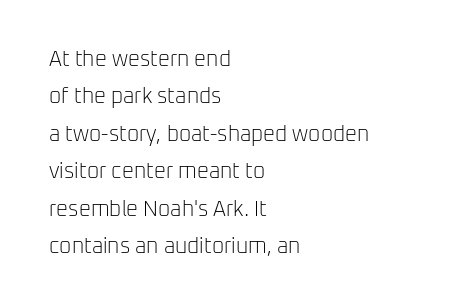
{"italic": "no", "bold": "no", "underline": "no", "align": "left", "line_spacing_ratio": 1.78, "letter_spacing": "normal", "letter_spacing_em": 0.0, "glyph_px": 21}
